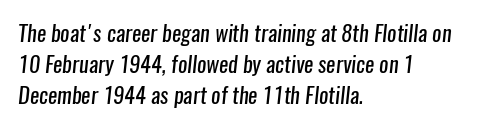
The image shows 22 px text type; set left-aligned, normal line spacing (1.41x), normal letter spacing, not underlined.
